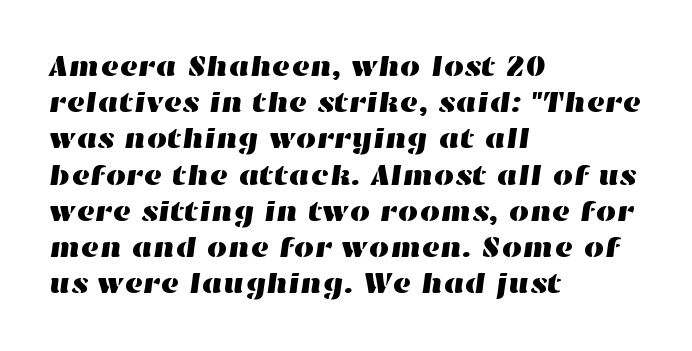
The image shows 29 px wide type; set left-aligned, normal line spacing (1.25x), normal letter spacing, not underlined; high stroke contrast and a medium x-height.
